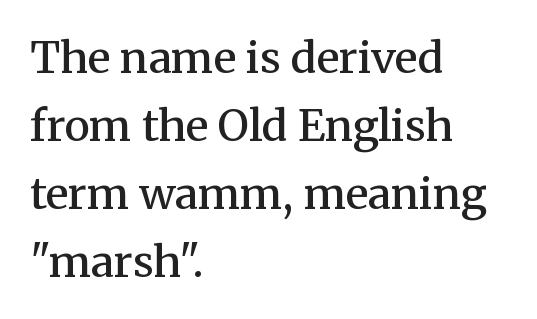
I'd call this a serif setting — the letters wear small feet. Characters follow at the spacing the type designer built in. Look at the stroke-to-counter ratio: somewhat heavy, a semibold. Letters rest on an invisible, unmarked baseline.
